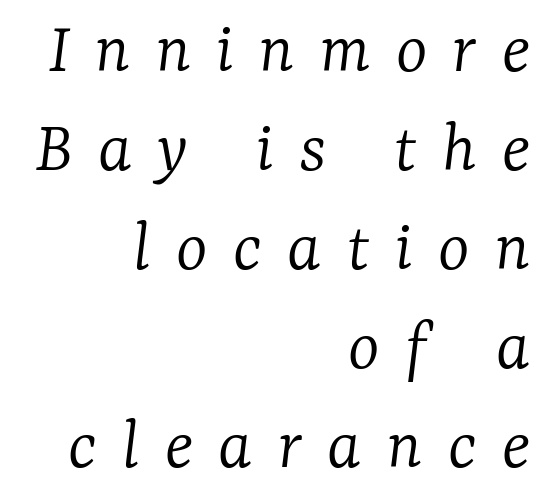
{"serif": "yes", "italic": "yes", "lean": "right", "slant_degrees": 7, "bold": "no", "weight": "light", "width": "normal", "stroke_contrast": "low", "x_height": "medium", "monospaced": "no", "underline": "no", "align": "right", "line_spacing": "normal", "line_spacing_ratio": 1.32, "letter_spacing": "wide", "letter_spacing_em": 0.34, "glyph_px": 75}
